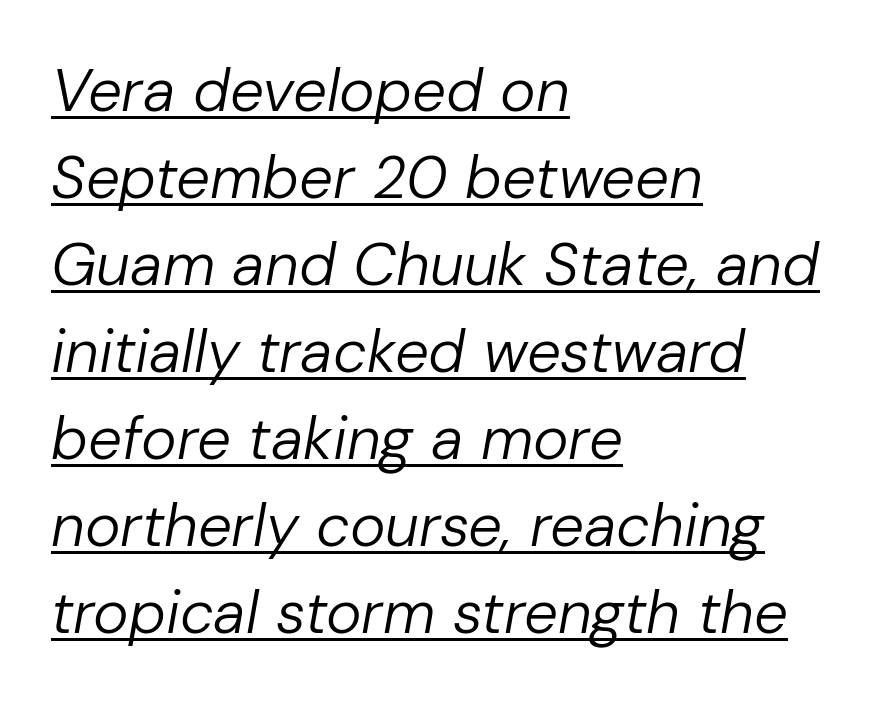
Q: Is the text bold? A: No.
Q: Is the text italic (slanted)? A: Yes, it leans right by about 10 degrees.
Q: Is the text underlined? A: Yes.
Q: How is the paragraph aligned? A: Left-aligned.
Q: Is the spacing between letters normal or unusually wide? A: Normal.
Q: Is the spacing between lines tight, normal or loose? A: Normal.
Q: Width (condensed, normal, or wide)? A: Normal.
Q: Stroke contrast? A: Low.
Q: x-height? A: Medium.
Q: Monospaced? A: No.
